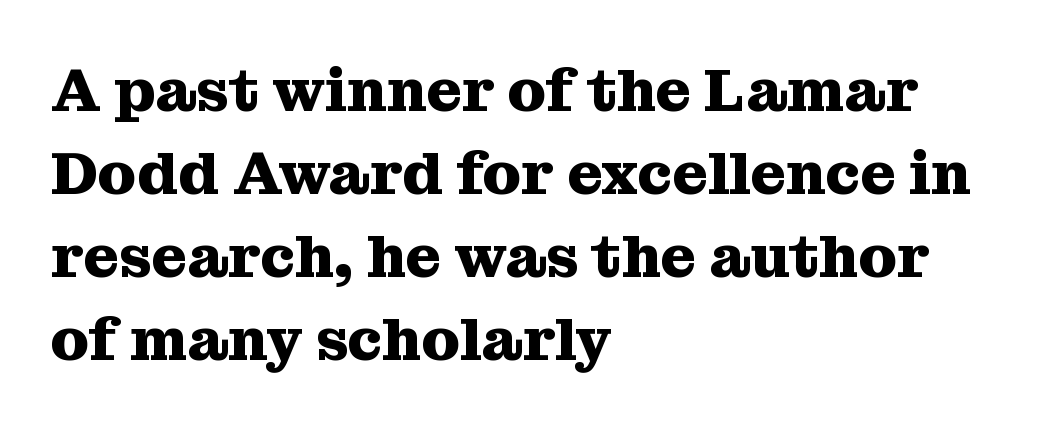
Does the type have serifs? Yes, each stem ends in a small foot. Characters remain perfectly vertical along every line. Observe the ordinary spacing: letters are neighbours, not strangers. Any mark beneath the type? The region is blank. This sample has the flowing, uneven cadence of proportional lettering.
